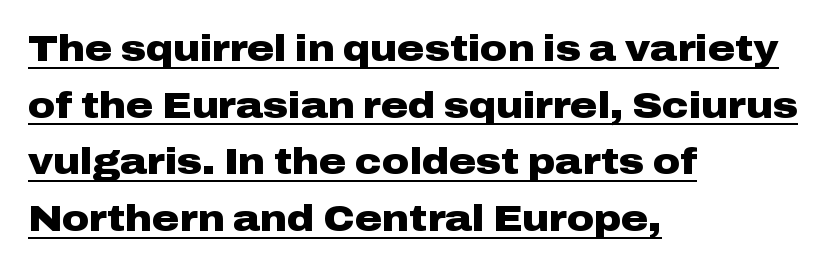
{"serif": "no", "italic": "no", "bold": "yes", "weight": "heavy", "width": "wide", "stroke_contrast": "low", "x_height": "medium", "monospaced": "no", "underline": "yes", "align": "left", "line_spacing": "normal", "line_spacing_ratio": 1.53, "letter_spacing": "normal", "letter_spacing_em": 0.0, "glyph_px": 37}
